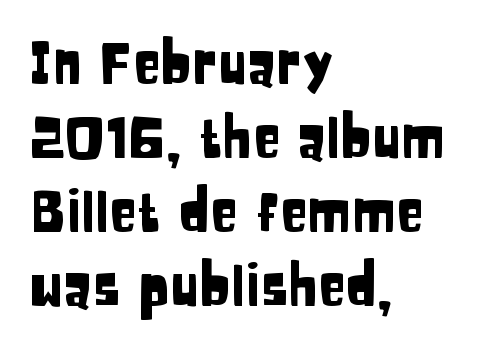
One-word summary of the alignment: left. Students, observe: this is what conventionally led text looks like. How are the letters spaced? Ordinarily, with no added tracking. Designer's note — italics off, roman on. The letters carry no serifs — their stems end cleanly without finishing strokes.
